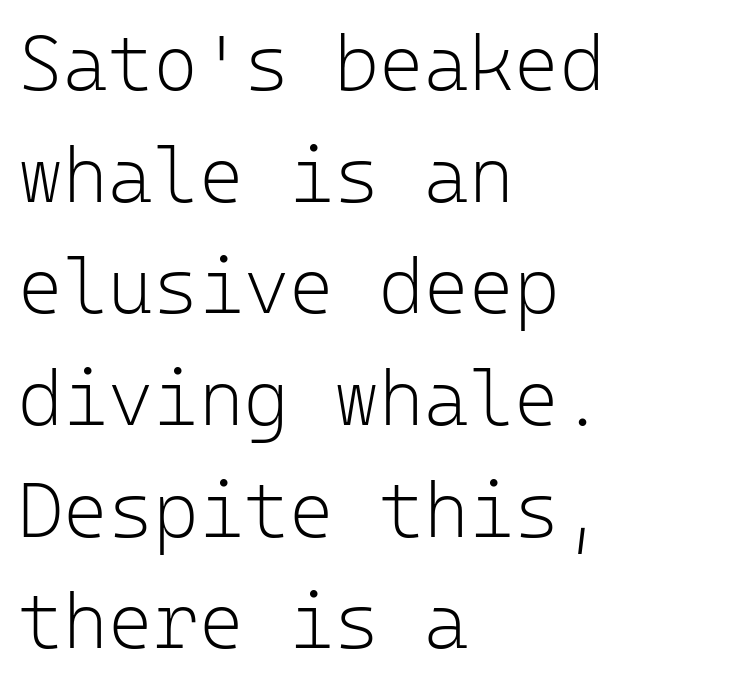
The image shows 77 px light sans-serif type, upright, monospaced; set left-aligned, normal line spacing (1.45x), normal letter spacing, not underlined; low stroke contrast and a medium x-height.
